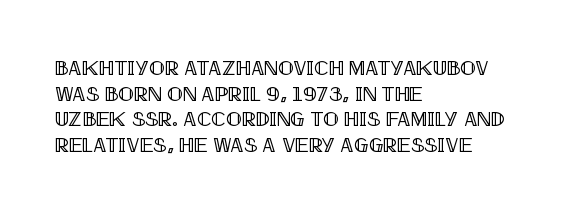
Line beginnings align vertically; line endings do not. Posture: vertical. A typesetter would call this zero additional tracking. The baseline area is clear.
